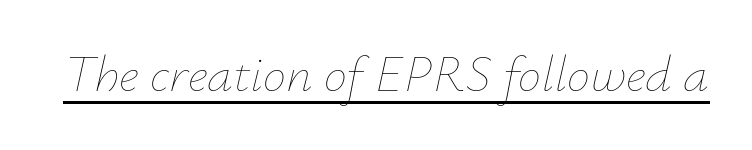
Q: Is the text bold? A: No.
Q: Is the text italic (slanted)? A: Yes, it leans right by about 12 degrees.
Q: Is the text underlined? A: Yes.
Q: Is the spacing between letters normal or unusually wide? A: Normal.
Q: Width (condensed, normal, or wide)? A: Normal.
Q: Stroke contrast? A: Low.
Q: x-height? A: Small.
Q: Monospaced? A: No.
